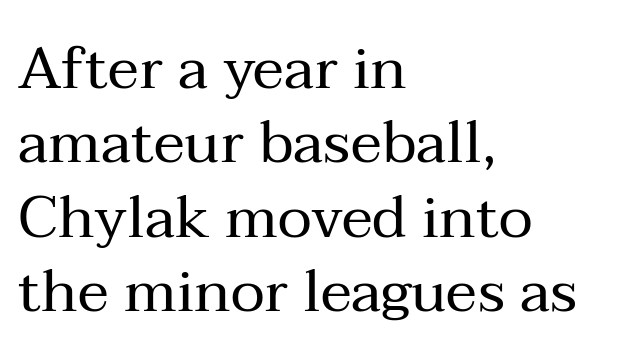
Line beginnings align vertically; line endings do not. Underline: absent. Between one letter and the next there's only the usual sliver of space. The lines sit at an ordinary, default distance from one another. Note the varied advance widths — an 'i' is clearly narrower than an 'm'. The typography opts for an upright posture over an oblique one.
